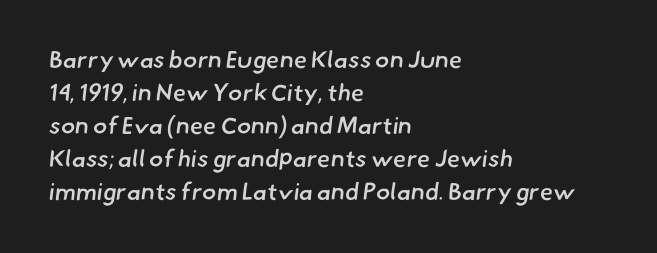
The image shows 24 px text type; set left-aligned, normal line spacing (1.37x), normal letter spacing, not underlined.
